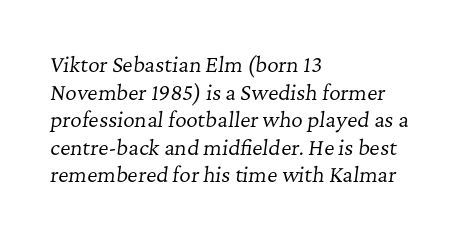
The image shows 20 px text type, italic (leaning right); set left-aligned, normal line spacing (1.38x), normal letter spacing, not underlined.
